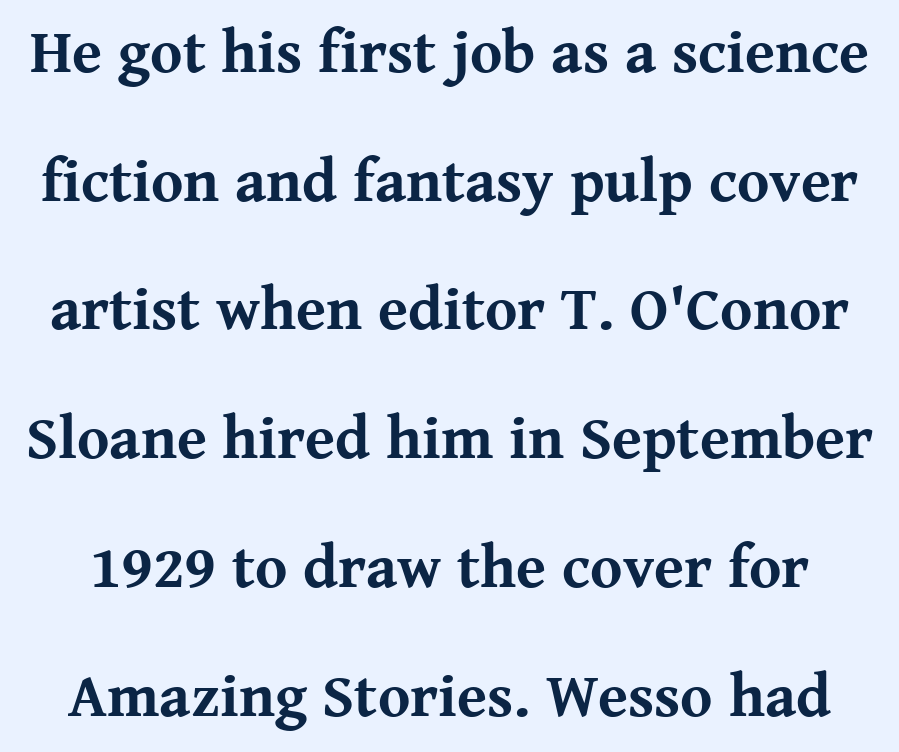
{"serif": "yes", "italic": "no", "bold": "yes", "weight": "bold", "width": "normal", "stroke_contrast": "medium", "x_height": "medium", "monospaced": "no", "underline": "no", "line_spacing": "loose", "line_spacing_ratio": 2.11, "letter_spacing": "normal", "letter_spacing_em": 0.0, "glyph_px": 61}
